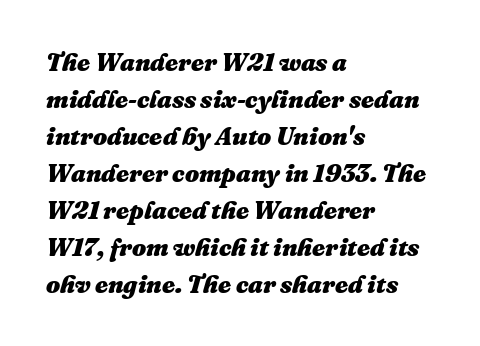
The image shows 25 px bold type, italic (leaning right); set left-aligned, normal line spacing (1.48x), normal letter spacing, not underlined.
